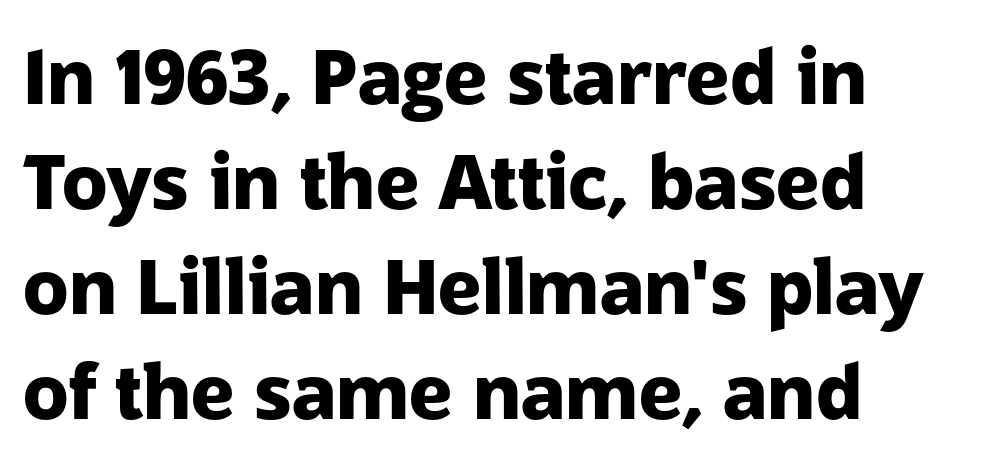
{"serif": "no", "italic": "no", "bold": "yes", "weight": "heavy", "width": "normal", "stroke_contrast": "low", "x_height": "medium", "monospaced": "no", "underline": "no", "align": "left", "line_spacing": "normal", "line_spacing_ratio": 1.4, "letter_spacing": "normal", "letter_spacing_em": 0.0, "glyph_px": 75}
